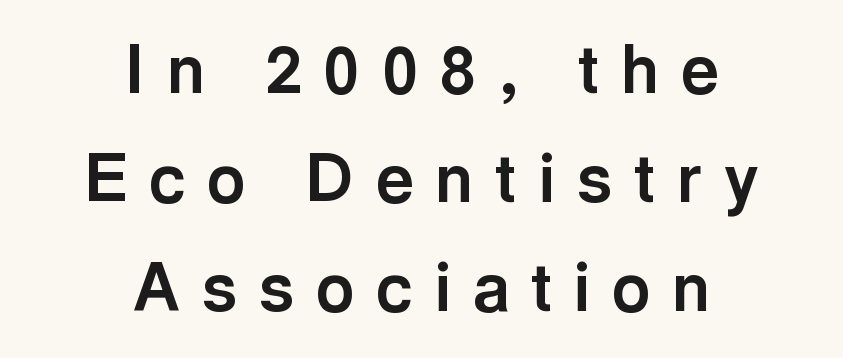
Here the designer chose a conventional face with non-uniform glyph widths. The letters are bold, with thick, heavy strokes. In terms of letterspacing, this is a distinctly airy, spread setting. Which margin do the lines hug? Neither — every line sits in the middle. No word sits above an underline. A typesetter would label this face a sans.
